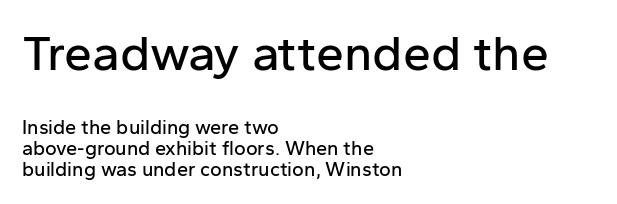
The font family rendered here belongs to the sans-serif group. This sample uses an upright cut, with every glyph sitting square on the baseline. The text block is weighted toward the left margin, trailing off unevenly rightward. The rendering uses natural spacing where letterforms have individual widths. Leading is clearly below the norm, producing a dense column.
